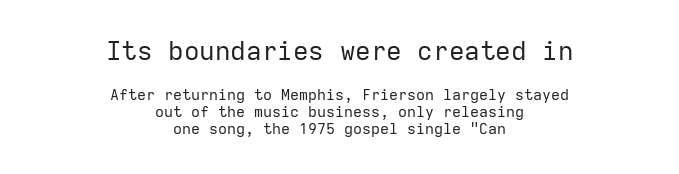
Stems and bowls with no extra thickness — not bold. Quick note: not italic, upright. A bare baseline throughout the passage. The letters in the upper block stand taller than those in the block below. Between one letter and the next there's only the usual sliver of space.
